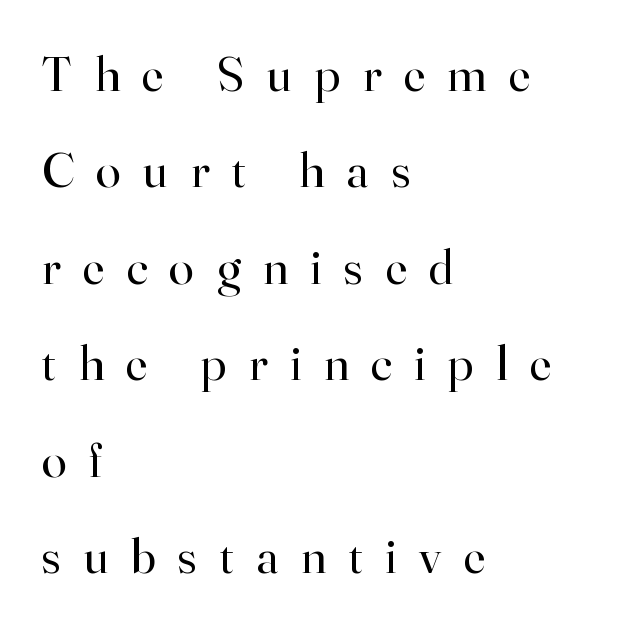
The image shows 50 px regular-weight serif type, upright; set left-aligned, loose line spacing (1.93x), unusually wide letter spacing (+0.45 em), not underlined; high stroke contrast and a small x-height.
